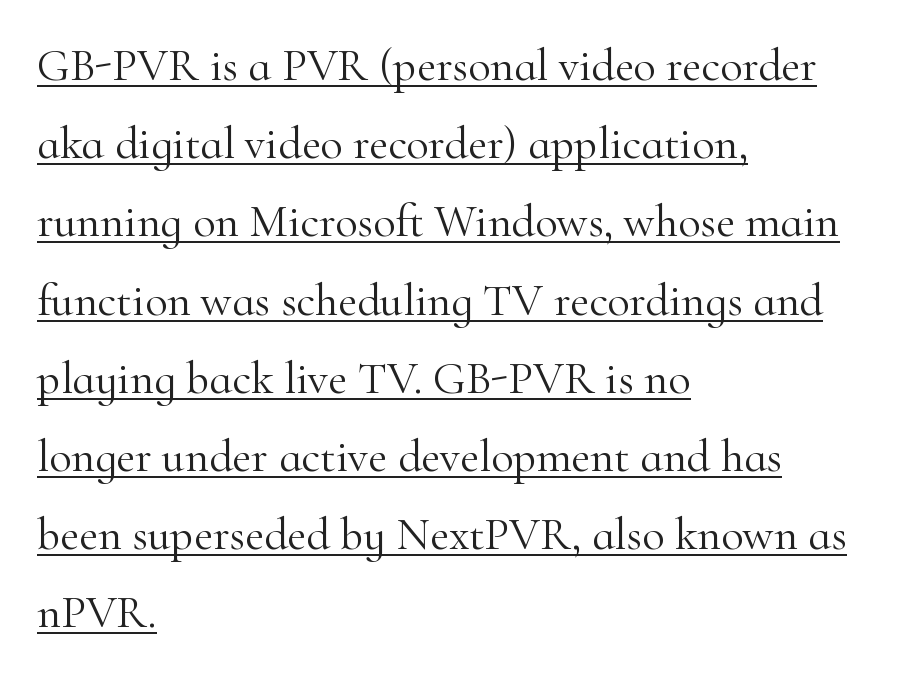
Q: Is the text bold? A: No.
Q: Is the text italic (slanted)? A: No, it is upright.
Q: Is the typeface a serif or a sans-serif typeface? A: Serif.
Q: Is the text underlined? A: Yes.
Q: How is the paragraph aligned? A: Left-aligned.
Q: Is the spacing between letters normal or unusually wide? A: Normal.
Q: Is the spacing between lines tight, normal or loose? A: Normal.
Q: Width (condensed, normal, or wide)? A: Normal.
Q: Stroke contrast? A: High.
Q: x-height? A: Small.
Q: Monospaced? A: No.
